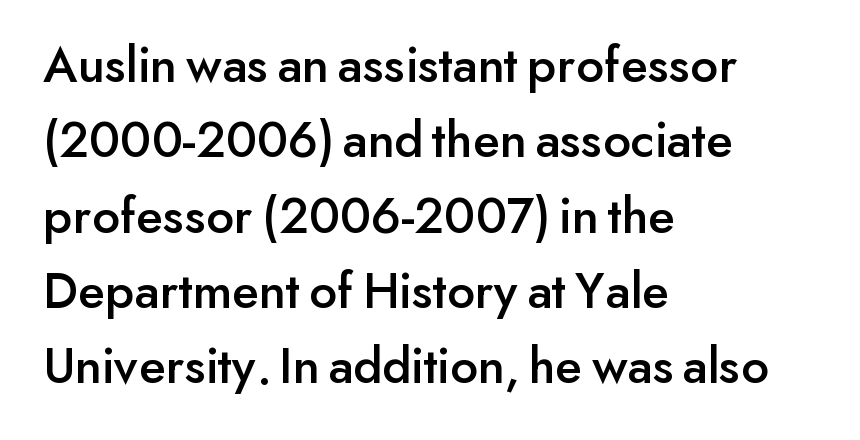
Quick note: underline off. The typeface chosen for these lines omits serifs. These lines are rendered in a variable-pitch font. In terms of leading, this rendering sits right in the middle.
